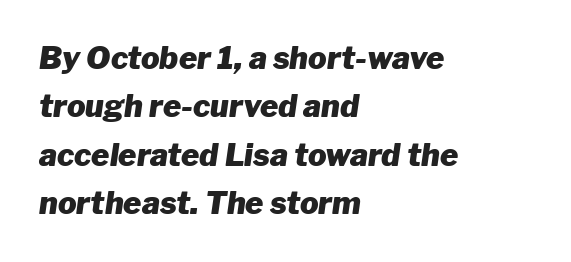
{"italic": "yes", "lean": "right", "slant_degrees": 8, "bold": "yes", "weight": "heavy", "width": "normal", "stroke_contrast": "low", "x_height": "medium", "monospaced": "no", "underline": "no", "align": "left", "line_spacing": "normal", "line_spacing_ratio": 1.56, "letter_spacing": "normal", "letter_spacing_em": 0.0, "glyph_px": 31}
